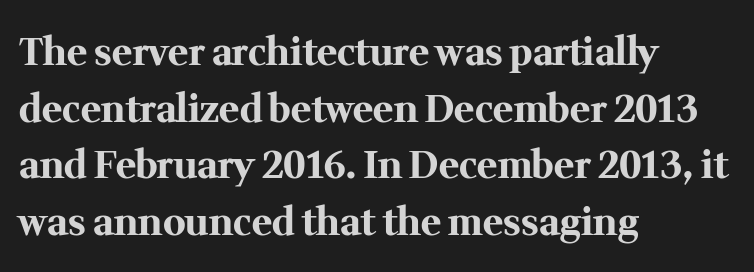
{"serif": "yes", "italic": "no", "bold": "yes", "weight": "bold", "width": "normal", "stroke_contrast": "medium", "x_height": "medium", "monospaced": "no", "underline": "no", "align": "left", "line_spacing": "normal", "line_spacing_ratio": 1.49, "letter_spacing": "normal", "letter_spacing_em": 0.0, "glyph_px": 38}
